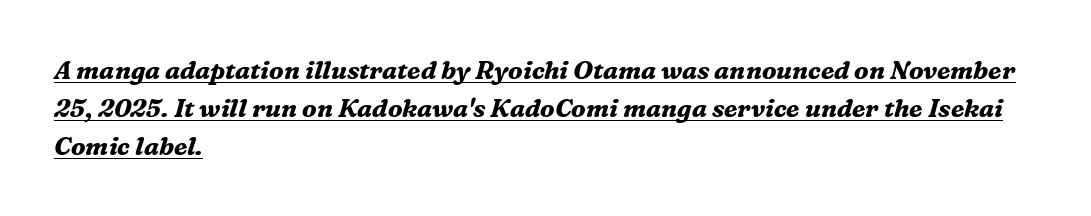
Students, note that the glyphs here touch the page at normal intervals. A classic flush-left, rag-right setting is used for this passage. In terms of posture, this sample is oblique. Does the weight exceed regular? Yes, all the way to bold.
